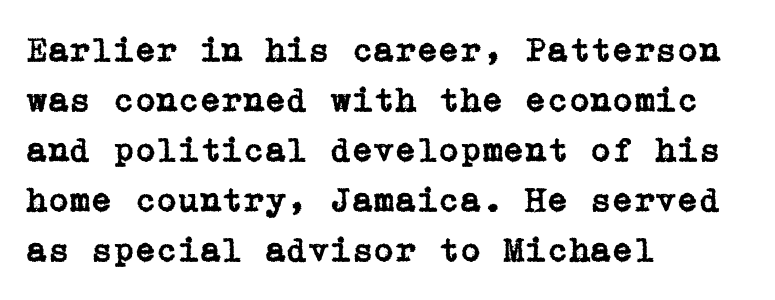
Q: Is the text italic (slanted)? A: No, it is upright.
Q: Is the typeface a serif or a sans-serif typeface? A: Serif.
Q: Is the text underlined? A: No.
Q: How is the paragraph aligned? A: Left-aligned.
Q: Is the spacing between letters normal or unusually wide? A: Normal.
Q: Is the spacing between lines tight, normal or loose? A: Normal.
Q: Width (condensed, normal, or wide)? A: Normal.
Q: Stroke contrast? A: Low.
Q: x-height? A: Medium.
